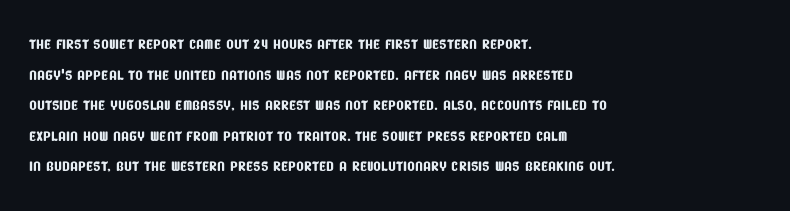
Glyph-to-glyph distance matches everyday printed text. The strip under each line holds only bare page. The line-height multiplier appears to be the usual default. The ragged edge is on the right, which tells us the setting is flush left.
